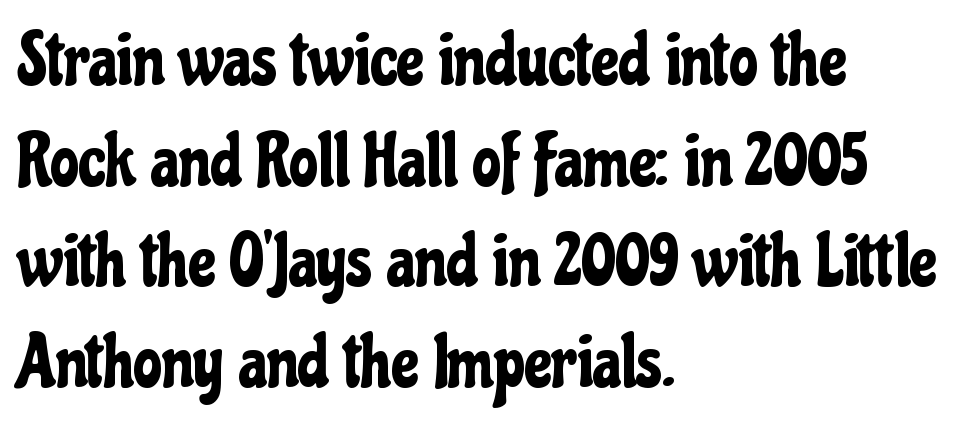
Q: Is the text italic (slanted)? A: No, it is upright.
Q: Is the typeface a serif or a sans-serif typeface? A: Sans-serif.
Q: Is the text underlined? A: No.
Q: How is the paragraph aligned? A: Left-aligned.
Q: Is the spacing between letters normal or unusually wide? A: Normal.
Q: Is the spacing between lines tight, normal or loose? A: Normal.
Q: Width (condensed, normal, or wide)? A: Condensed.
Q: Stroke contrast? A: Low.
Q: x-height? A: Medium.
Q: Monospaced? A: No.
